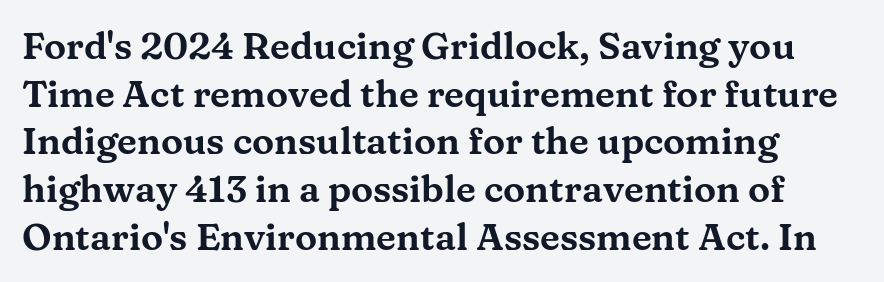
{"serif": "yes", "italic": "no", "width": "wide", "stroke_contrast": "medium", "x_height": "medium", "monospaced": "no", "underline": "no", "line_spacing": "normal", "line_spacing_ratio": 1.29, "letter_spacing": "normal", "letter_spacing_em": 0.0, "glyph_px": 37}
